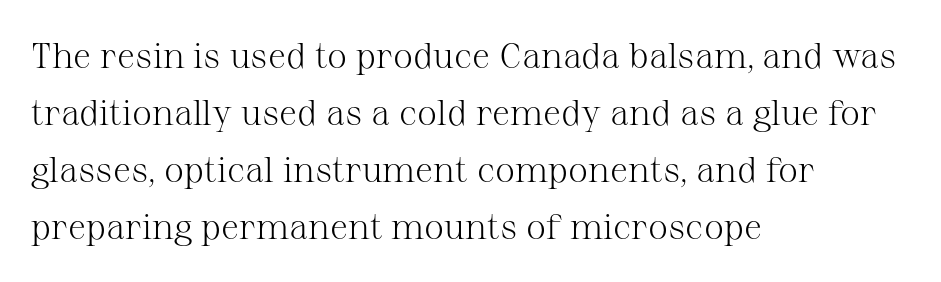
These lines are composed in type with serifs. The vertical gap from one line to the next is medium. These lines are rendered in a variable-pitch font. Where is the straight margin? On the left. How are the letters spaced? Ordinarily, with no added tracking.
